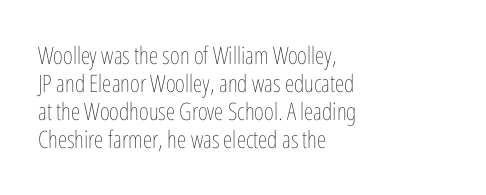
The image shows 24 px text type, upright; set left-aligned, line spacing 1.17x, normal letter spacing, not underlined.
